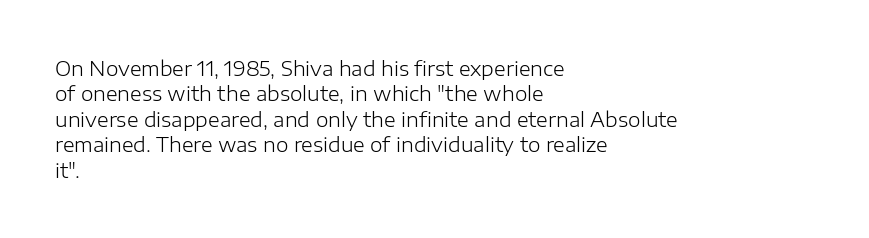
The rows are spaced the way most documents space them. Weight: in the light-to-regular range. Each word holds together tightly as a unit, with standard inter-letter gaps. Nobody drew a line under any word here.
